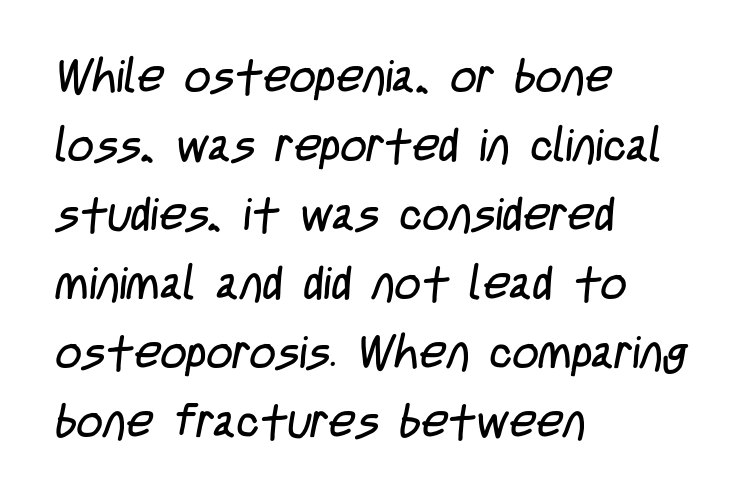
Think of a printed novel: that variable character pitch is what you see here. Stroke mass is kept to a normal reading level or below. Caption: multi-line text, flush left, ragged right. Regarding serifs, this sample does without them. Between one letter and the next there's only the usual sliver of space.
